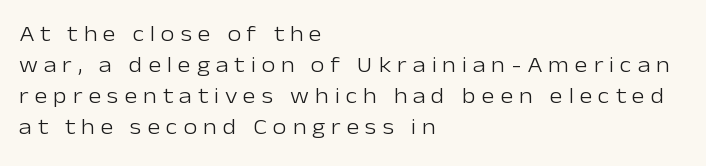
Q: Is the text bold? A: No.
Q: Is the text italic (slanted)? A: No, it is upright.
Q: Is the text underlined? A: No.
Q: How is the paragraph aligned? A: Left-aligned.
Q: Is the spacing between letters normal or unusually wide? A: Unusually wide.
Q: Is the spacing between lines tight, normal or loose? A: Normal.
